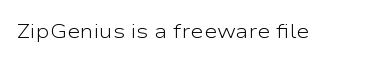
The image shows 20 px text type, upright; set normal letter spacing, not underlined.
